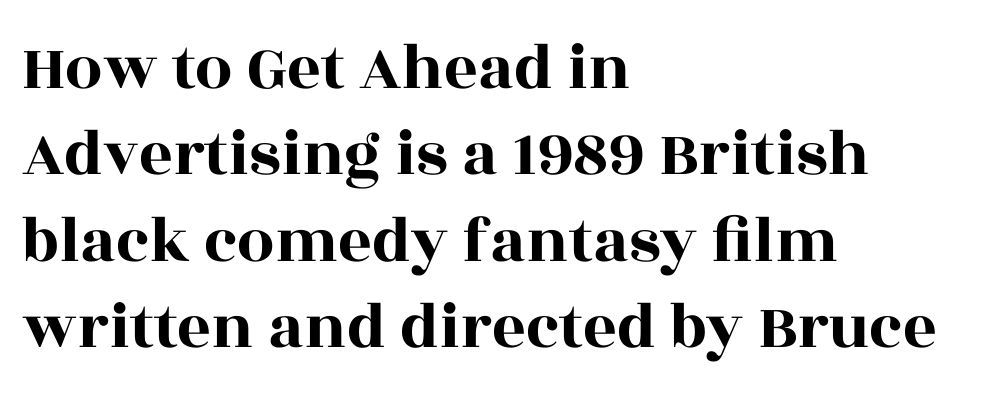
The leading is moderate, giving the passage an even texture. A typesetter would call this zero additional tracking. These lines are rendered in a variable-pitch font. These lines are composed in type with serifs. This is roman type, the default non-slanted kind. One-word summary of the alignment: left.
